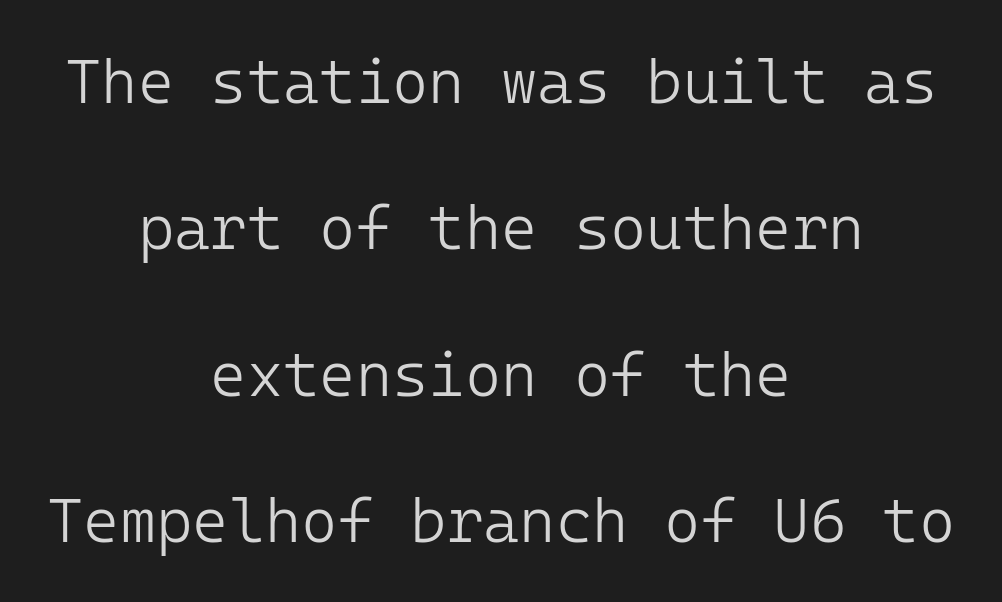
The image shows 62 px light sans-serif type, upright; set centered, loose line spacing (2.36x), normal letter spacing, not underlined; low stroke contrast and a medium x-height.
